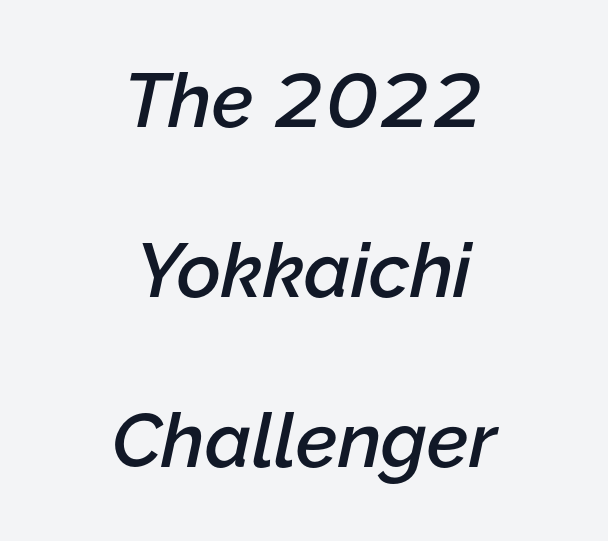
{"italic": "yes", "lean": "right", "slant_degrees": 12, "bold": "semi", "weight": "semibold", "width": "normal", "stroke_contrast": "low", "x_height": "medium", "monospaced": "no", "underline": "no", "align": "center", "line_spacing": "loose", "line_spacing_ratio": 2.24, "letter_spacing": "normal", "letter_spacing_em": 0.0, "glyph_px": 76}
